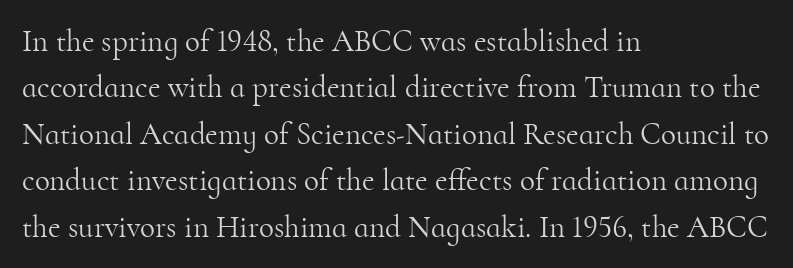
The image shows 31 px light serif type, upright; set left-aligned, normal line spacing (1.5x), normal letter spacing, not underlined; high stroke contrast and a small x-height.
